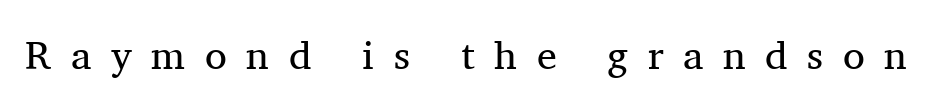
Q: Is the text bold? A: No.
Q: Is the text italic (slanted)? A: No, it is upright.
Q: Is the typeface a serif or a sans-serif typeface? A: Serif.
Q: Is the text underlined? A: No.
Q: Is the spacing between letters normal or unusually wide? A: Unusually wide.
Q: Width (condensed, normal, or wide)? A: Normal.
Q: Stroke contrast? A: Medium.
Q: x-height? A: Medium.
Q: Monospaced? A: No.
